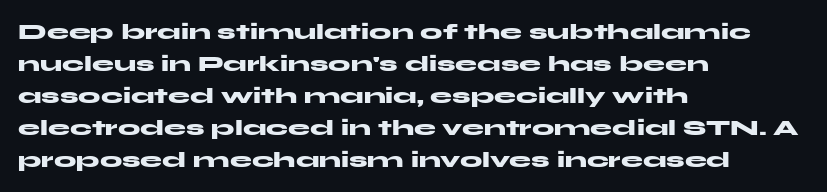
Q: Is the text bold? A: Yes.
Q: Is the text italic (slanted)? A: No, it is upright.
Q: Is the text underlined? A: No.
Q: How is the paragraph aligned? A: Left-aligned.
Q: Is the spacing between letters normal or unusually wide? A: Normal.
Q: Is the spacing between lines tight, normal or loose? A: Normal.
